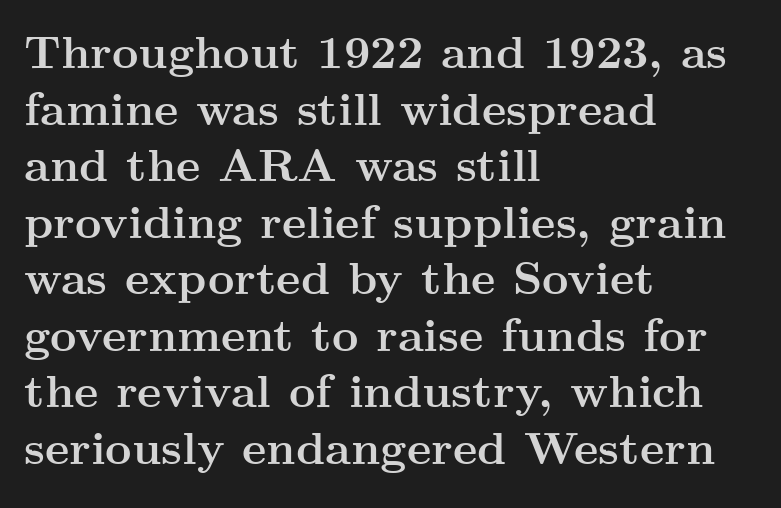
Do the characters align in a grid? No, the font is proportional. The font's upright variant was chosen for this text. Unmarked baselines from the first word to the last. How heavy is the stroke? Heavy — this is a bold. If you drew a ruler down the left edge, every line would touch it. In terms of letterform style, serifs are clearly present.
